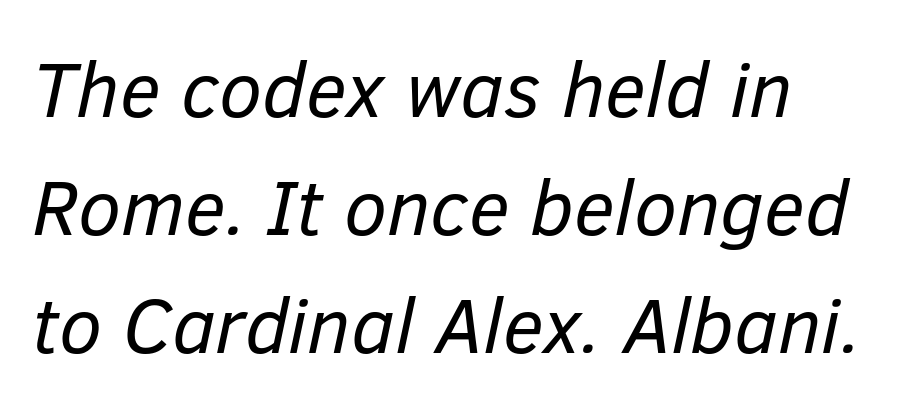
Vertical stems look standard width or narrower in stroke. A typesetter would mark this as italic. The letters advance in unequal steps, a hallmark of proportional type. Glyph-to-glyph distance matches everyday printed text. Descenders hang freely into open space. The lines in this sample share a left origin and differ only in where they stop.
